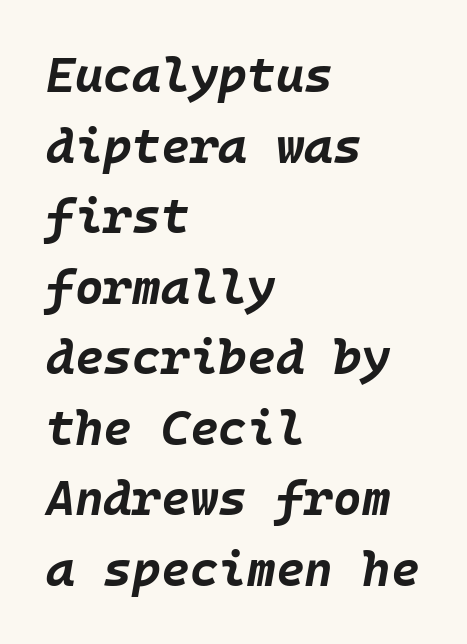
Q: Is the text bold? A: Yes.
Q: Is the text italic (slanted)? A: Yes, it leans right by about 10 degrees.
Q: Is the text underlined? A: No.
Q: How is the paragraph aligned? A: Left-aligned.
Q: Is the spacing between letters normal or unusually wide? A: Normal.
Q: Is the spacing between lines tight, normal or loose? A: Normal.
Q: Width (condensed, normal, or wide)? A: Normal.
Q: Stroke contrast? A: Low.
Q: x-height? A: Large.
